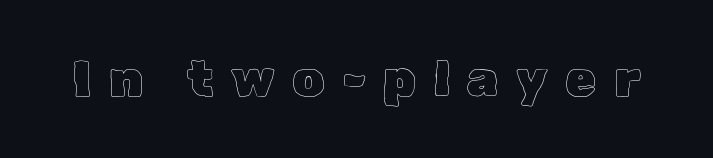
{"italic": "no", "width": "normal", "x_height": "medium", "monospaced": "no", "underline": "no", "letter_spacing": "wide", "letter_spacing_em": 0.35, "glyph_px": 50}
